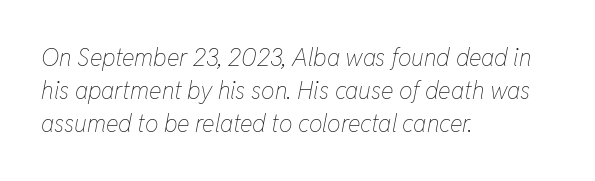
The image shows 24 px text type, italic (leaning right); set left-aligned, normal line spacing (1.38x), normal letter spacing, not underlined.
